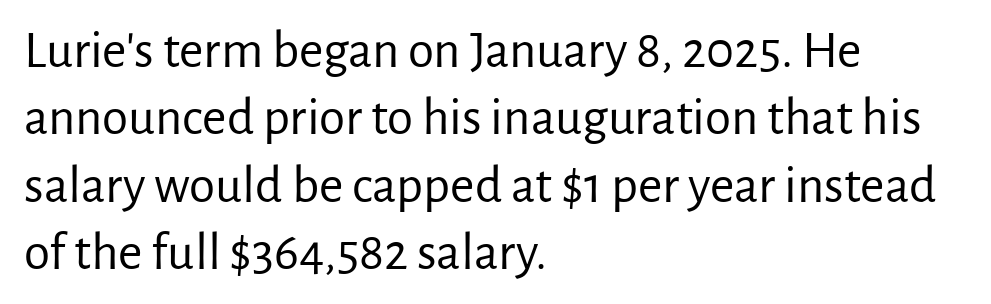
The image shows 53 px regular-weight sans-serif type, upright; set left-aligned, normal line spacing (1.27x), normal letter spacing, not underlined; low stroke contrast and a medium x-height.
